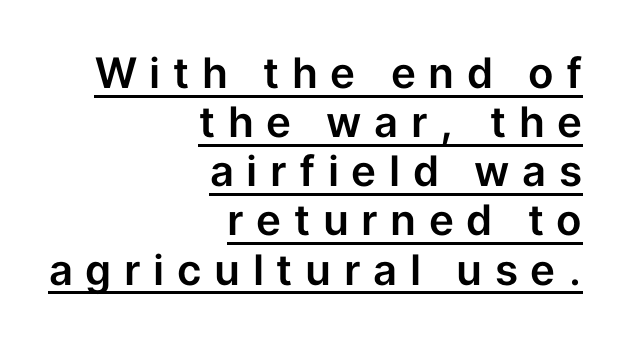
{"serif": "no", "italic": "no", "width": "normal", "stroke_contrast": "low", "x_height": "medium", "monospaced": "no", "underline": "yes", "align": "right", "line_spacing_ratio": 1.17, "letter_spacing": "wide", "letter_spacing_em": 0.3, "glyph_px": 42}
